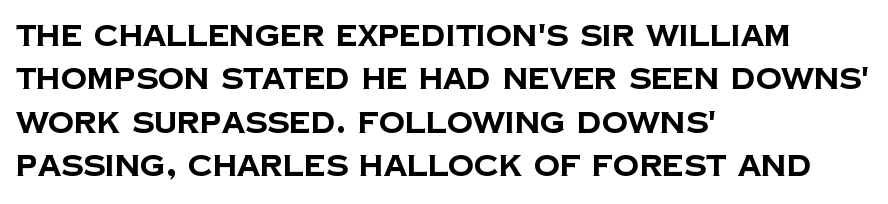
The image shows 29 px bold sans-serif type; set left-aligned, normal line spacing (1.5x), normal letter spacing, not underlined; low stroke contrast and a large x-height.
